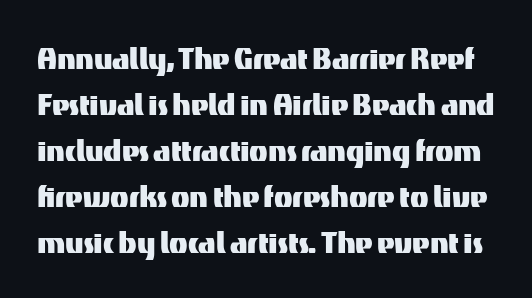
The image shows 38 px sans-serif type, upright; set line spacing 1.21x, normal letter spacing, not underlined; medium stroke contrast and a medium x-height.
